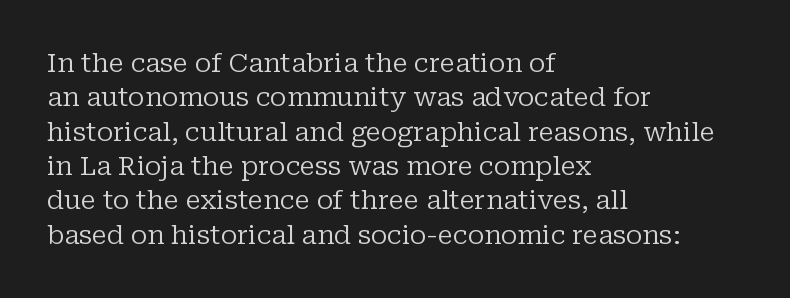
{"italic": "no", "bold": "no", "underline": "no", "align": "left", "line_spacing": "normal", "line_spacing_ratio": 1.32, "letter_spacing": "normal", "letter_spacing_em": 0.0, "glyph_px": 26}
